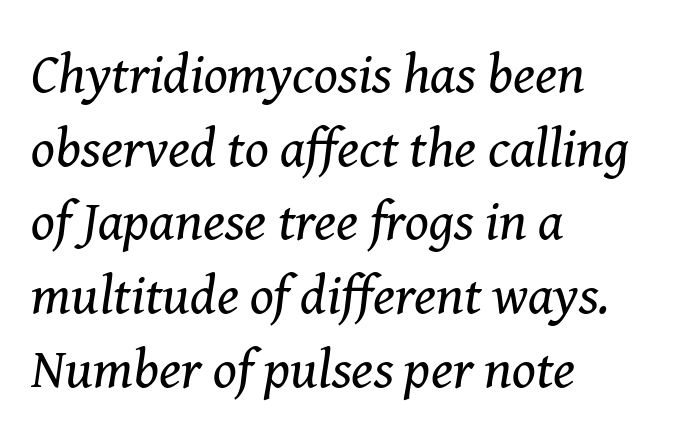
Spacing verdict: proportional, widths tailored to each character. Underline: absent. Looking at the ascenders, they clearly lean. Line spacing here is normal. Typographically, this falls in the serif category. The rendering keeps characters at their native spacing.
